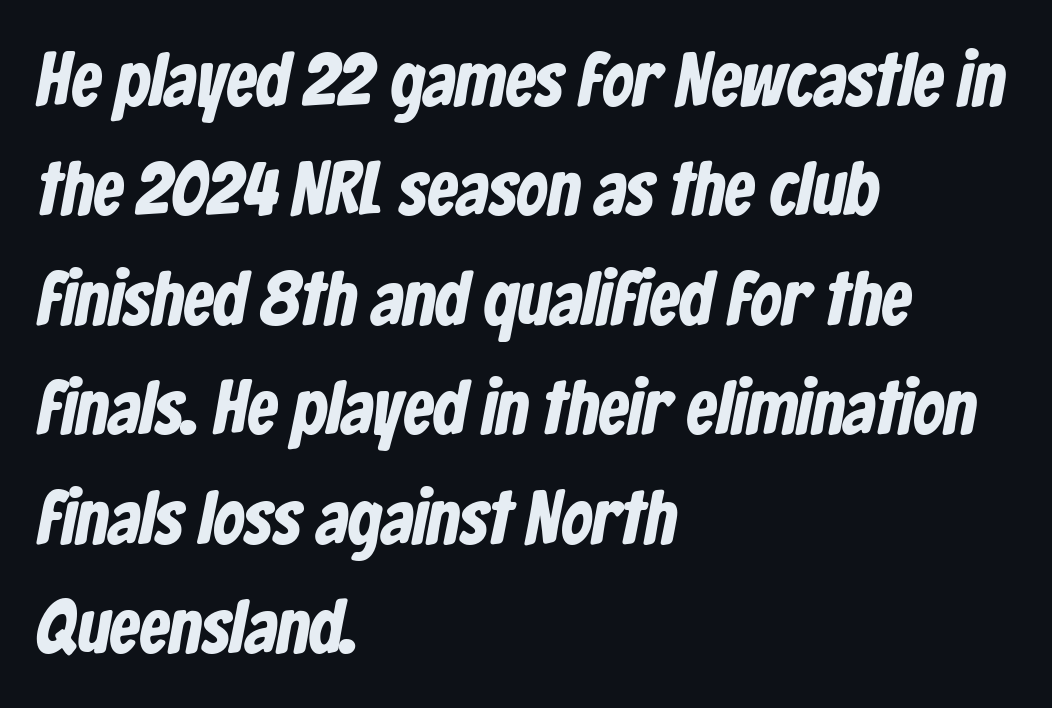
The image shows 76 px condensed sans-serif type; set left-aligned, normal line spacing (1.44x), normal letter spacing, not underlined; low stroke contrast and a medium x-height.
